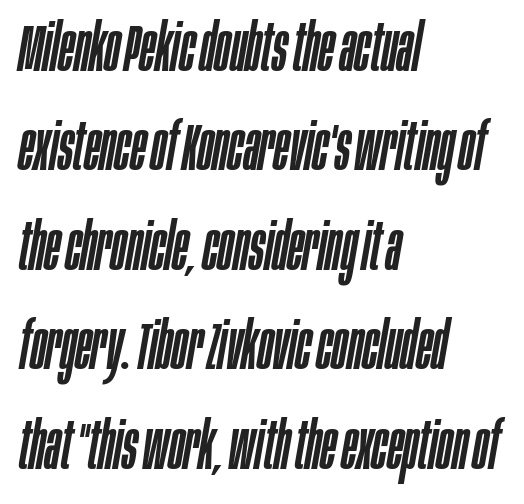
Look at the tracking — it's just the regular setting, nothing added. All the whitespace from short lines collects on the right. Leading: standard. No word sits above an underline.
